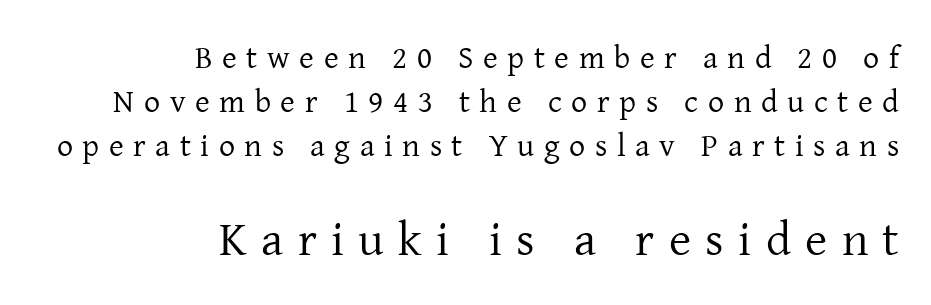
No word sits above an underline. Style check: upright. If you squint, the bottom block still reads clearly — it's the larger of the two. Spacing verdict: proportional, widths tailored to each character. This reads as an unemphasized weight, regular at the heaviest.
